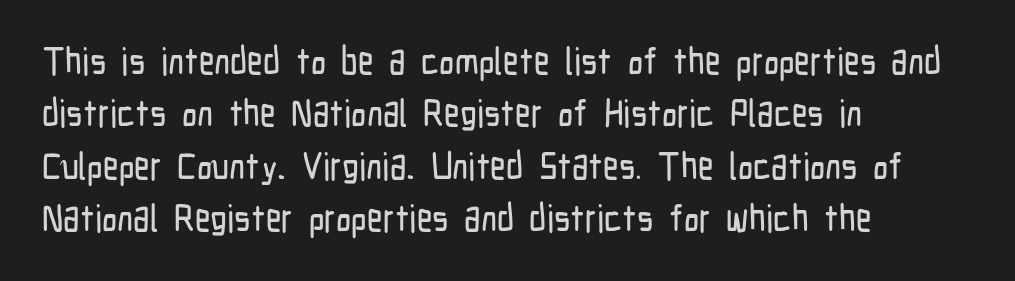
{"serif": "no", "italic": "no", "width": "condensed", "stroke_contrast": "low", "x_height": "medium", "monospaced": "no", "underline": "no", "align": "left", "line_spacing": "normal", "line_spacing_ratio": 1.38, "letter_spacing": "normal", "letter_spacing_em": 0.0, "glyph_px": 38}
